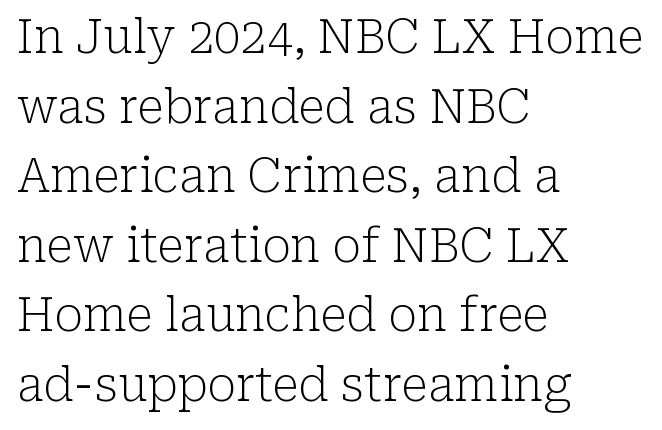
Q: Is the text bold? A: No.
Q: Is the text italic (slanted)? A: No, it is upright.
Q: Is the typeface a serif or a sans-serif typeface? A: Serif.
Q: Is the text underlined? A: No.
Q: How is the paragraph aligned? A: Left-aligned.
Q: Is the spacing between letters normal or unusually wide? A: Normal.
Q: Is the spacing between lines tight, normal or loose? A: Normal.
Q: Width (condensed, normal, or wide)? A: Normal.
Q: Stroke contrast? A: Low.
Q: x-height? A: Medium.
Q: Monospaced? A: No.
